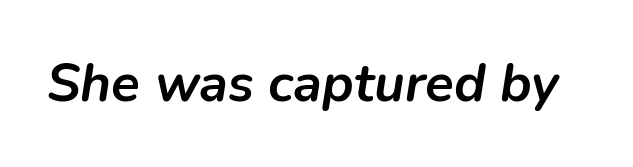
Thick stems and heavy bowls — unmistakably bold. This is oblique type, the kind used for emphasis or titles. Nothing unusual about the tracking: characters are spaced as the font intends. The letters advance in unequal steps, a hallmark of proportional type. The space directly below the letters is spotless.
